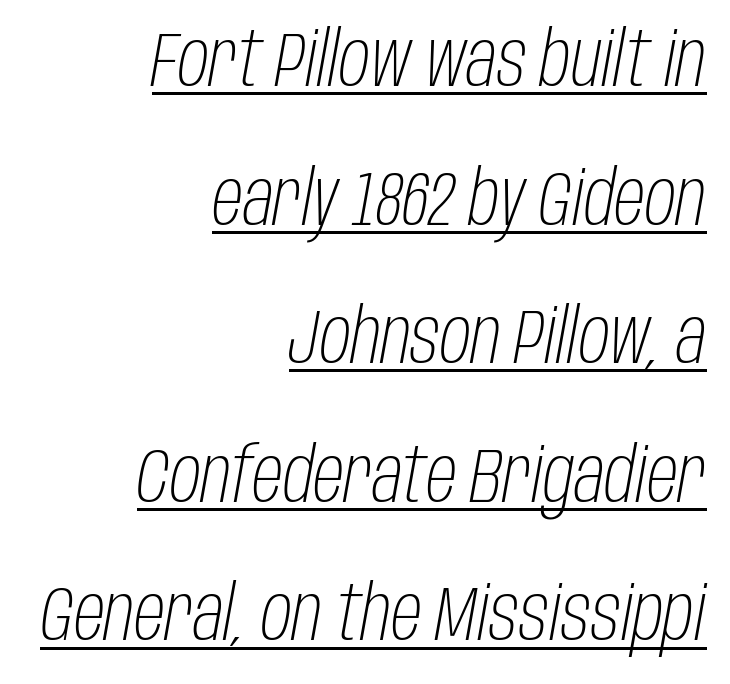
{"italic": "yes", "lean": "right", "slant_degrees": 10, "bold": "no", "weight": "light", "width": "condensed", "stroke_contrast": "low", "x_height": "large", "monospaced": "no", "underline": "yes", "align": "right", "line_spacing_ratio": 1.8, "letter_spacing": "normal", "letter_spacing_em": 0.0, "glyph_px": 77}
